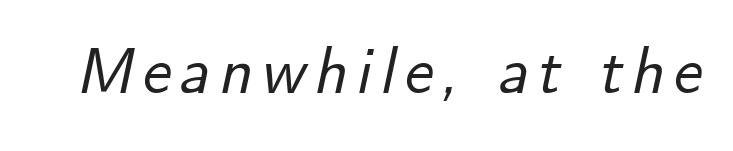
Varying glyph widths throughout — classic text-font behaviour. The face used here has a pronounced slope to its letters. The baseline area is clear.
